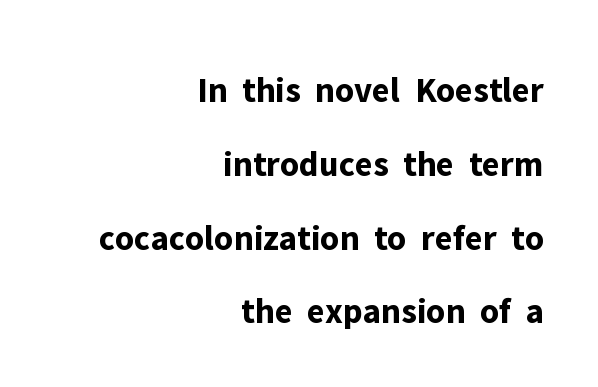
{"serif": "no", "italic": "no", "bold": "yes", "weight": "bold", "width": "normal", "stroke_contrast": "low", "x_height": "medium", "monospaced": "no", "underline": "no", "align": "right", "line_spacing": "loose", "line_spacing_ratio": 2.05, "letter_spacing": "normal", "letter_spacing_em": 0.0, "glyph_px": 36}
